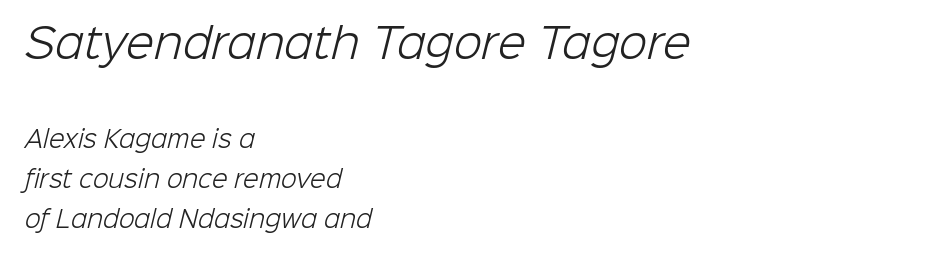
{"serif": "no", "bold": "no", "weight": "light", "width": "normal", "stroke_contrast": "low", "x_height": "medium", "monospaced": "no", "underline": "no", "align": "left", "line_spacing_ratio": 1.74, "letter_spacing": "normal", "letter_spacing_em": 0.0, "larger_block": "first", "size_ratio": 1.78, "glyph_px": 41}
